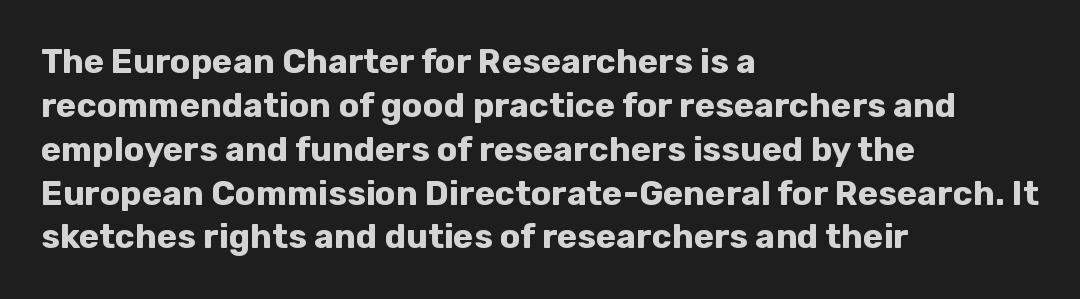
{"serif": "no", "italic": "no", "bold": "yes", "weight": "bold", "width": "normal", "stroke_contrast": "low", "x_height": "medium", "monospaced": "no", "underline": "no", "align": "left", "line_spacing": "normal", "line_spacing_ratio": 1.29, "letter_spacing": "normal", "letter_spacing_em": 0.0, "glyph_px": 34}
